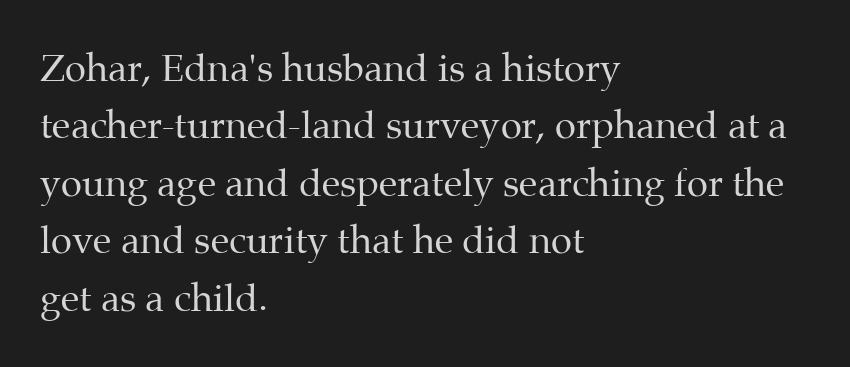
The image shows 38 px regular-weight serif type, upright; set left-aligned, normal line spacing (1.51x), normal letter spacing, not underlined; medium stroke contrast and a medium x-height.
